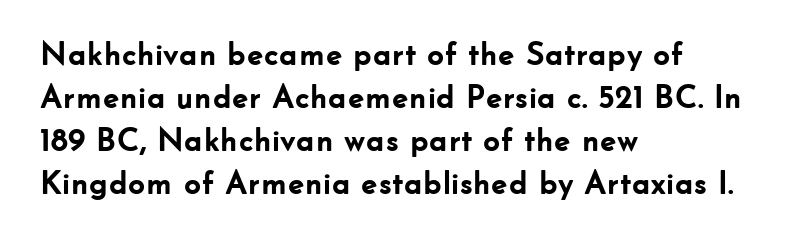
{"serif": "no", "italic": "no", "bold": "yes", "weight": "semibold", "width": "normal", "stroke_contrast": "low", "x_height": "small", "monospaced": "no", "underline": "no", "align": "left", "line_spacing": "normal", "line_spacing_ratio": 1.3, "letter_spacing": "normal", "letter_spacing_em": 0.0, "glyph_px": 33}
